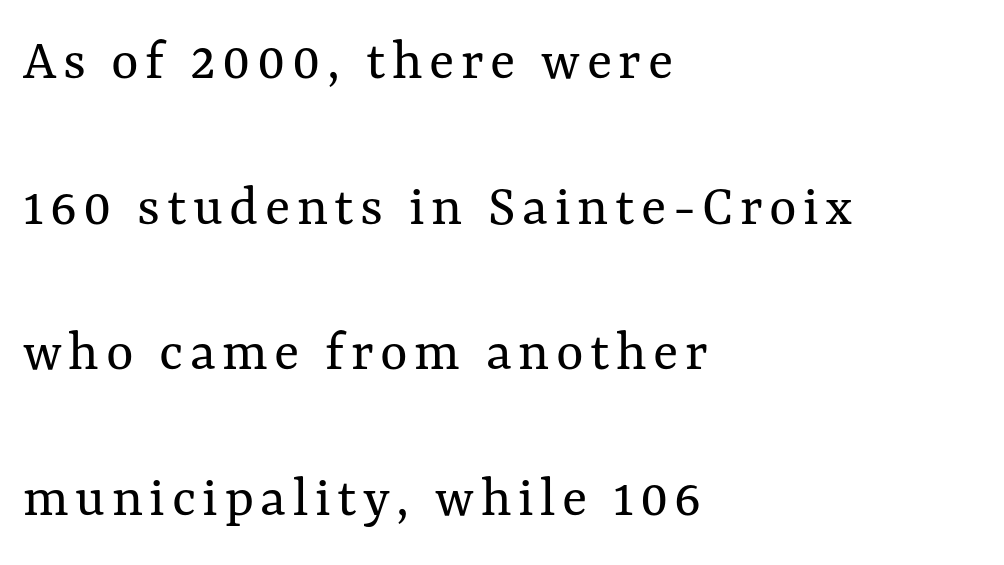
The image shows 59 px regular-weight type, upright; set left-aligned, loose line spacing (2.47x), not underlined; medium stroke contrast and a medium x-height.
